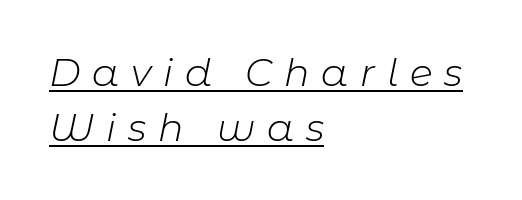
Substantial extra tracking has been applied to these lines. The paragraph has a hard left edge and a soft right edge. This sample has the flowing, uneven cadence of proportional lettering. Emphasis is given by a line drawn under the lettering.
